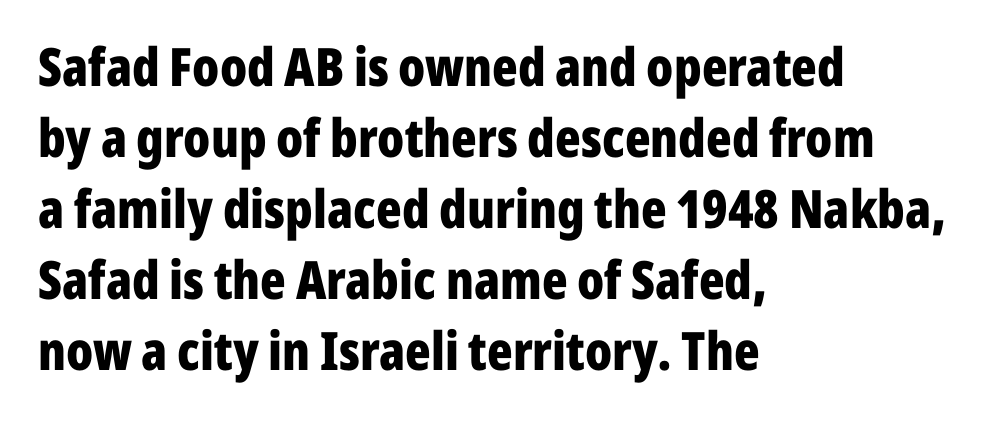
The designer went with a sans here, leaving each stem footless. Quick note: not italic, upright. This is heavy type, rendered in bold. Leftover space on each line is placed entirely after the last word.
